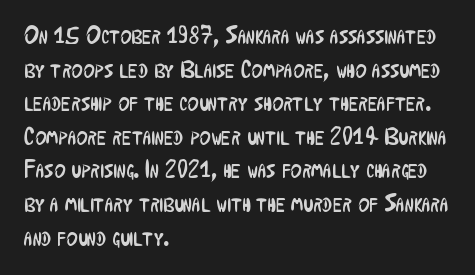
{"italic": "no", "bold": "no", "underline": "no", "align": "left", "line_spacing": "normal", "line_spacing_ratio": 1.4, "letter_spacing": "normal", "letter_spacing_em": 0.0, "glyph_px": 24}
